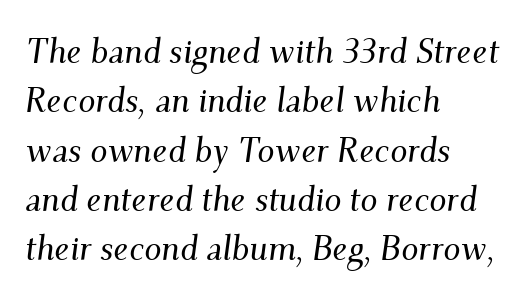
Q: Is the text italic (slanted)? A: Yes, it leans right by about 9 degrees.
Q: Is the typeface a serif or a sans-serif typeface? A: Serif.
Q: Is the text underlined? A: No.
Q: How is the paragraph aligned? A: Left-aligned.
Q: Is the spacing between letters normal or unusually wide? A: Normal.
Q: Is the spacing between lines tight, normal or loose? A: Normal.
Q: Width (condensed, normal, or wide)? A: Normal.
Q: Stroke contrast? A: Medium.
Q: x-height? A: Small.
Q: Monospaced? A: No.
